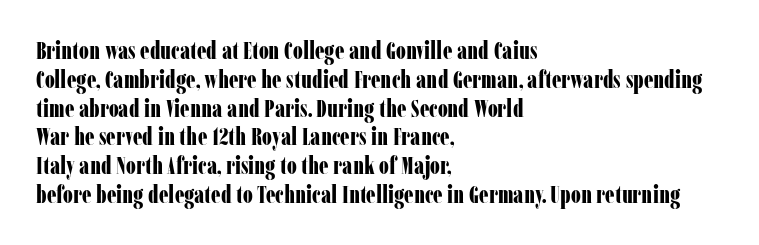
The image shows 24 px bold type, upright; set left-aligned, line spacing 1.2x, normal letter spacing, not underlined.
